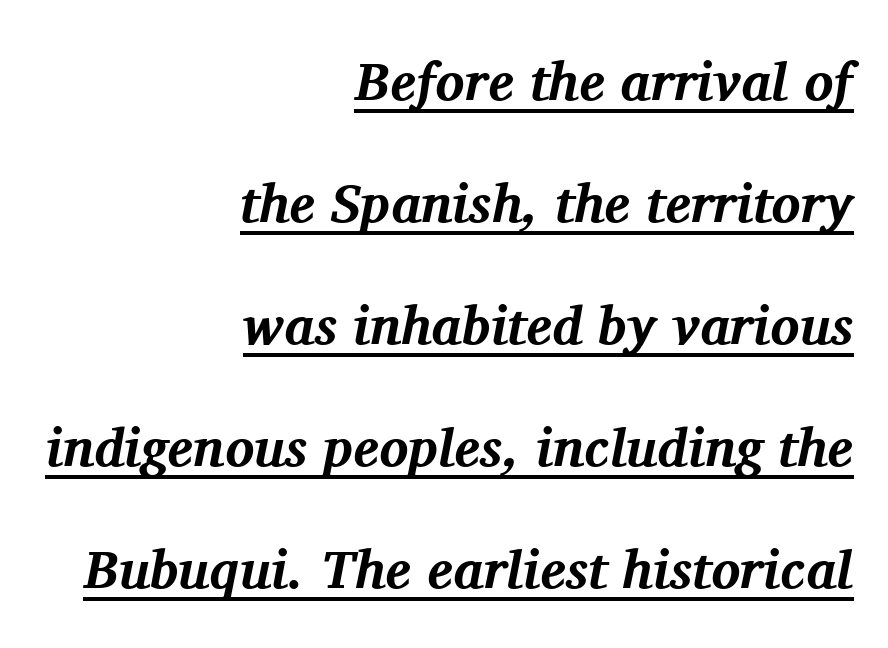
Q: Is the text bold? A: Yes.
Q: Is the text italic (slanted)? A: Yes, it leans right by about 11 degrees.
Q: Is the typeface a serif or a sans-serif typeface? A: Serif.
Q: Is the text underlined? A: Yes.
Q: How is the paragraph aligned? A: Right-aligned.
Q: Is the spacing between letters normal or unusually wide? A: Normal.
Q: Is the spacing between lines tight, normal or loose? A: Loose.
Q: Width (condensed, normal, or wide)? A: Normal.
Q: Stroke contrast? A: Medium.
Q: x-height? A: Medium.
Q: Monospaced? A: No.
